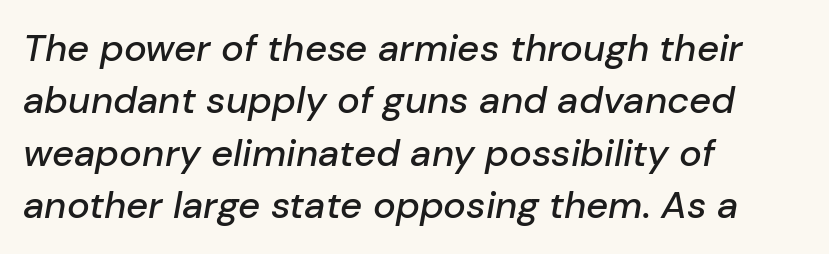
Q: Is the text italic (slanted)? A: Yes, it leans right by about 10 degrees.
Q: Is the text underlined? A: No.
Q: How is the paragraph aligned? A: Left-aligned.
Q: Is the spacing between letters normal or unusually wide? A: Normal.
Q: Is the spacing between lines tight, normal or loose? A: Normal.
Q: Width (condensed, normal, or wide)? A: Normal.
Q: Stroke contrast? A: Low.
Q: x-height? A: Medium.
Q: Monospaced? A: No.
